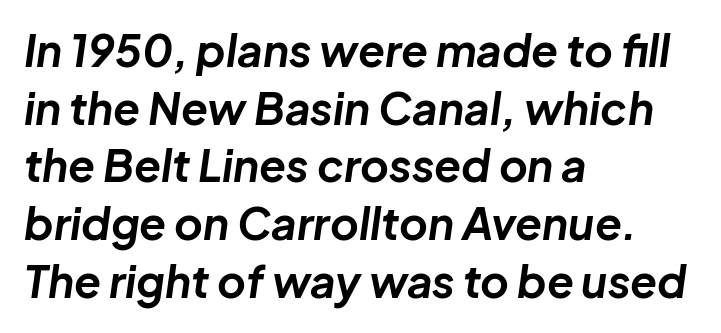
Q: Is the text bold? A: Yes.
Q: Is the text italic (slanted)? A: Yes, it leans right by about 8 degrees.
Q: Is the text underlined? A: No.
Q: How is the paragraph aligned? A: Left-aligned.
Q: Is the spacing between letters normal or unusually wide? A: Normal.
Q: Is the spacing between lines tight, normal or loose? A: Normal.
Q: Width (condensed, normal, or wide)? A: Normal.
Q: Stroke contrast? A: Low.
Q: x-height? A: Medium.
Q: Monospaced? A: No.
